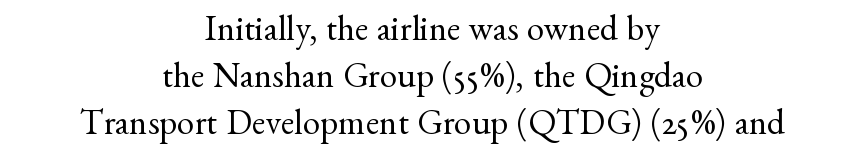
The image shows 35 px regular-weight serif type, upright; set centered, normal line spacing (1.35x), normal letter spacing, not underlined; medium stroke contrast and a small x-height.
